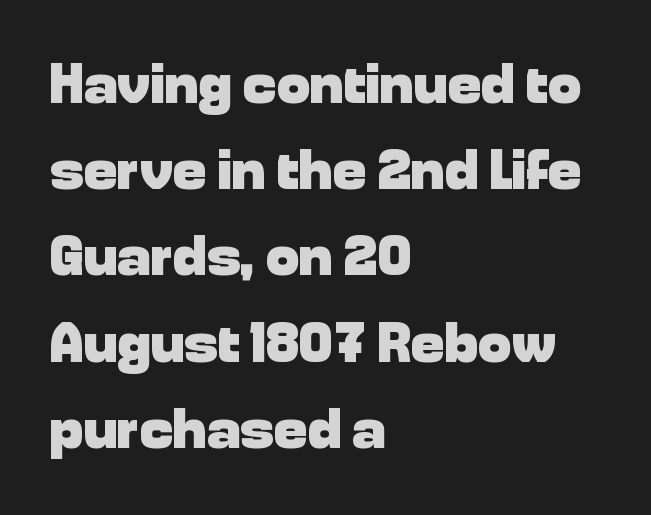
Q: Is the text bold? A: Yes.
Q: Is the text italic (slanted)? A: No, it is upright.
Q: Is the typeface a serif or a sans-serif typeface? A: Sans-serif.
Q: Is the text underlined? A: No.
Q: How is the paragraph aligned? A: Left-aligned.
Q: Is the spacing between letters normal or unusually wide? A: Normal.
Q: Is the spacing between lines tight, normal or loose? A: Normal.
Q: Width (condensed, normal, or wide)? A: Normal.
Q: Stroke contrast? A: Low.
Q: x-height? A: Medium.
Q: Monospaced? A: No.
